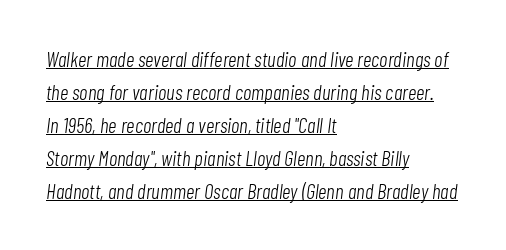
{"italic": "yes", "lean": "right", "slant_degrees": 7, "bold": "no", "underline": "yes", "align": "left", "line_spacing": "normal", "line_spacing_ratio": 1.57, "letter_spacing": "normal", "letter_spacing_em": 0.0, "glyph_px": 21}
